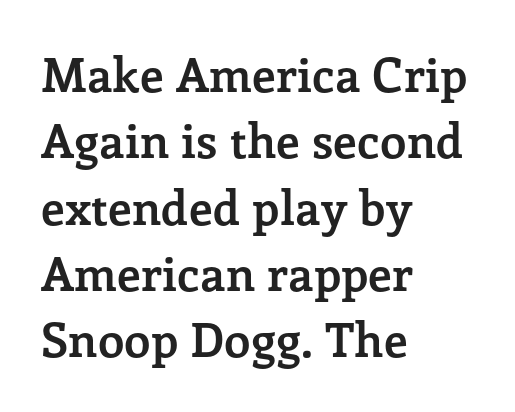
This sample has the flowing, uneven cadence of proportional lettering. The passage shown is typeset with a serif family. Alignment: flush left. Short note: letters normally spaced. Descender tails drop into unmarked territory.
